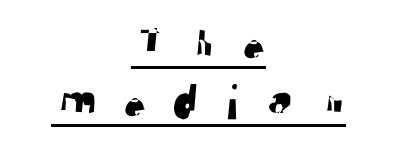
The image shows 50 px sans-serif type; set centered, line spacing 1.16x, unusually wide letter spacing (+0.49 em), underlined; low stroke contrast and a medium x-height.
